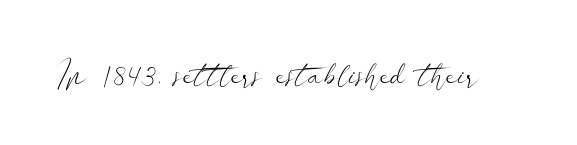
The image shows 34 px light, wide sans-serif type; set normal letter spacing, not underlined; low stroke contrast and a small x-height.
